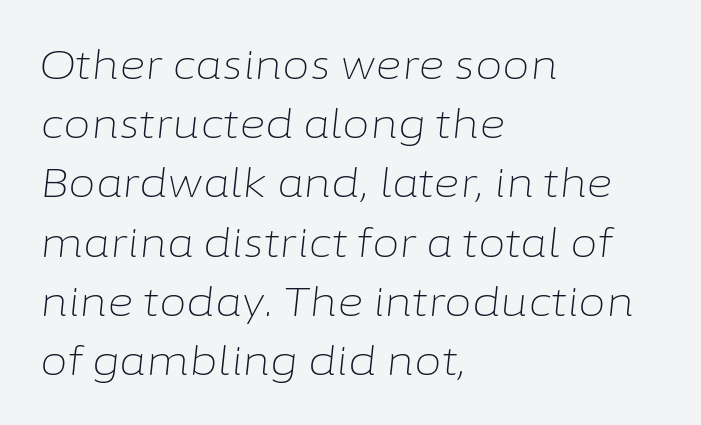
The image shows 40 px light type, italic (leaning right); set left-aligned, normal line spacing (1.48x), normal letter spacing, not underlined; low stroke contrast and a medium x-height.
